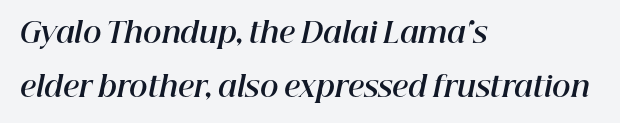
Horizontal alignment here is leftward, the default for most running prose. Horizontal bands of white between lines are thick stripes. Yep, that's italic — everything's leaning. Honestly, the letter spacing is just normal — you wouldn't notice it. The typesetting leans heavy: a genuine bold. Think of a printed novel: that variable character pitch is what you see here.
